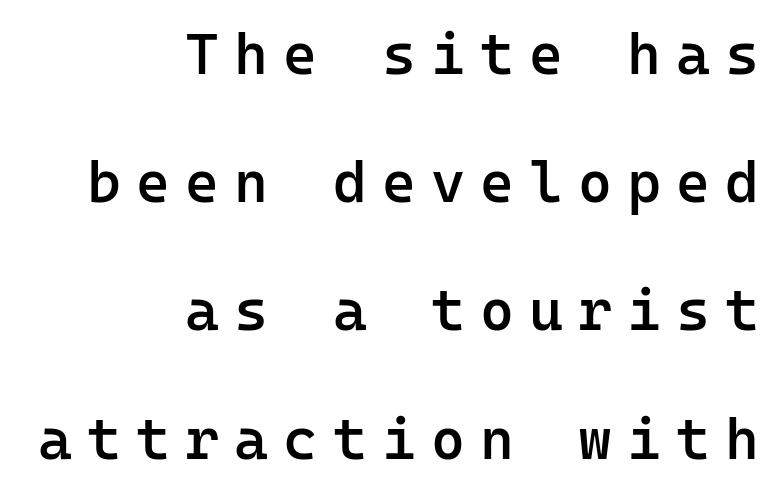
Fixed-width glyphs throughout — classic coding-font behaviour. Underline: absent. What stands out about the letter spacing? Its width — letters are far apart. Nothing sits at the stroke ends, so this counts as sans-serif. The paragraph shown leans on its right margin. I'd describe the lettering as semibold — firm but not a full bold.
